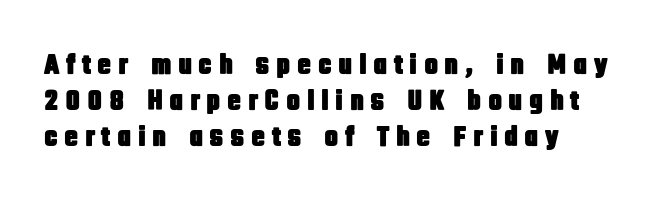
Q: Is the text italic (slanted)? A: No, it is upright.
Q: Is the typeface a serif or a sans-serif typeface? A: Sans-serif.
Q: Is the text underlined? A: No.
Q: How is the paragraph aligned? A: Left-aligned.
Q: Is the spacing between letters normal or unusually wide? A: Unusually wide.
Q: Is the spacing between lines tight, normal or loose? A: Normal.
Q: Width (condensed, normal, or wide)? A: Condensed.
Q: Stroke contrast? A: Low.
Q: x-height? A: Large.
Q: Monospaced? A: No.
